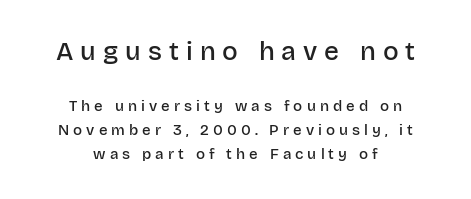
{"italic": "no", "bold": "semi", "underline": "no", "align": "center", "line_spacing": "normal", "line_spacing_ratio": 1.59, "letter_spacing": "wide", "letter_spacing_em": 0.27, "larger_block": "first", "size_ratio": 1.73, "glyph_px": 26}
